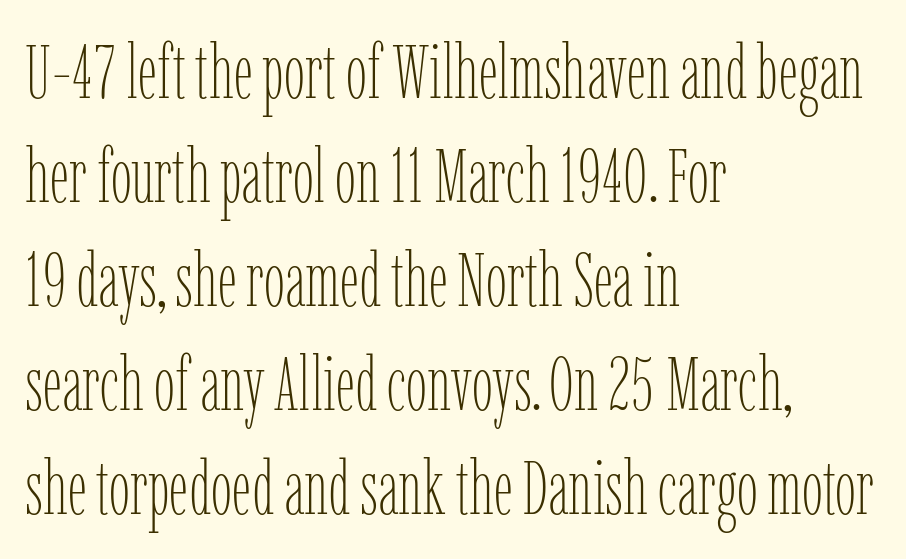
Leftover space on each line is placed entirely after the last word. Letter spacing: default. Proportional: the letters do not fall into vertical columns. The specimen reads as upright at a glance.
